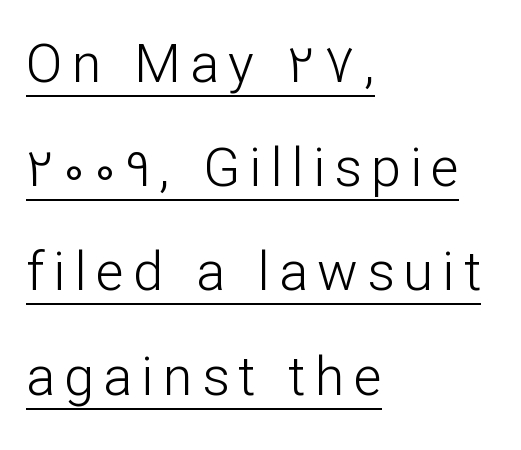
Q: Is the text bold? A: No.
Q: Is the text italic (slanted)? A: No, it is upright.
Q: Is the typeface a serif or a sans-serif typeface? A: Sans-serif.
Q: Is the text underlined? A: Yes.
Q: How is the paragraph aligned? A: Left-aligned.
Q: Is the spacing between lines tight, normal or loose? A: Loose.
Q: Width (condensed, normal, or wide)? A: Normal.
Q: Stroke contrast? A: Low.
Q: x-height? A: Medium.
Q: Monospaced? A: No.
